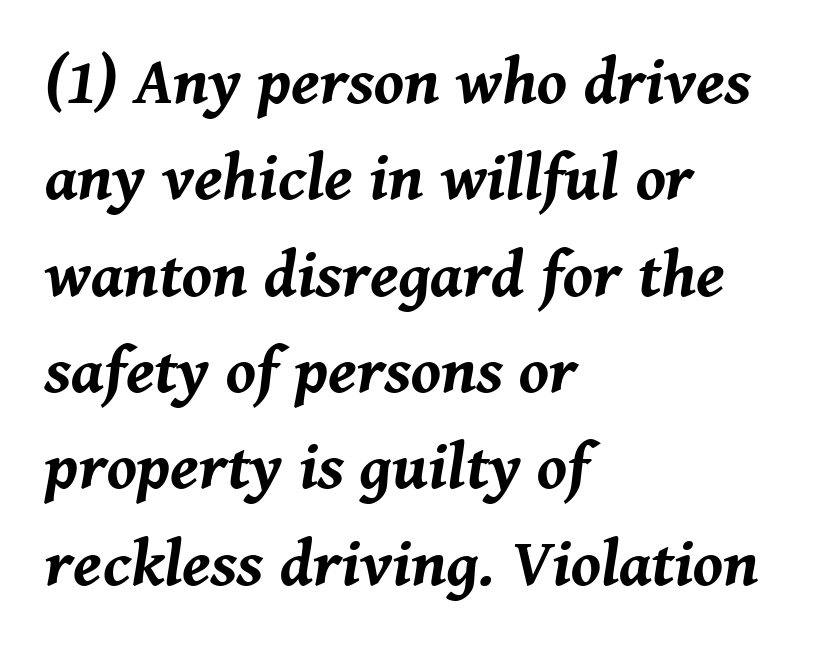
Q: Is the text bold? A: Yes.
Q: Is the text italic (slanted)? A: Yes, it leans right by about 8 degrees.
Q: Is the text underlined? A: No.
Q: How is the paragraph aligned? A: Left-aligned.
Q: Is the spacing between letters normal or unusually wide? A: Normal.
Q: Is the spacing between lines tight, normal or loose? A: Normal.
Q: Width (condensed, normal, or wide)? A: Normal.
Q: Stroke contrast? A: Medium.
Q: x-height? A: Medium.
Q: Monospaced? A: No.
